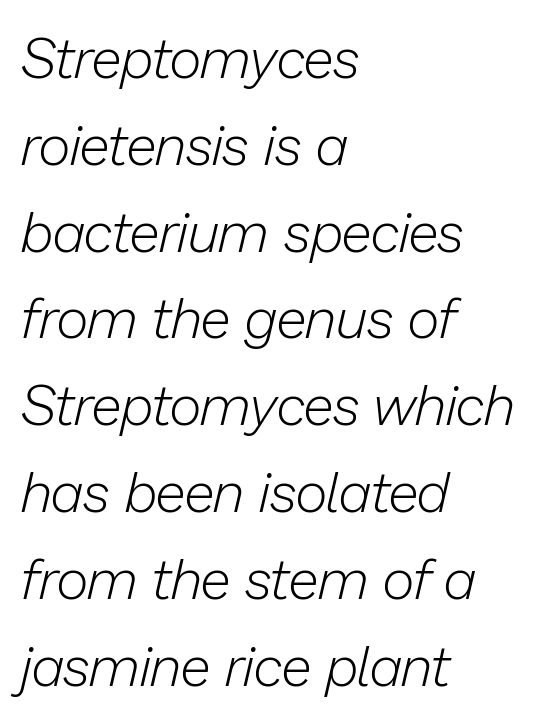
Each line starts at the same left margin while the right side varies. Tall strokes in this sample are angled rather than plumb. Tracking here is standard; glyphs follow each other at the usual distance. The words here are not underlined. The face looks like a standard text weight, possibly lighter. Proportional: the letters do not fall into vertical columns.
